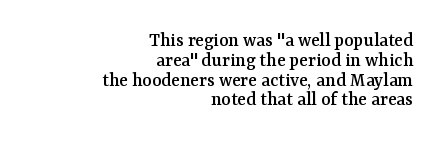
{"italic": "no", "underline": "no", "align": "right", "line_spacing": "tight", "line_spacing_ratio": 0.99, "letter_spacing": "normal", "letter_spacing_em": 0.0, "glyph_px": 20}
